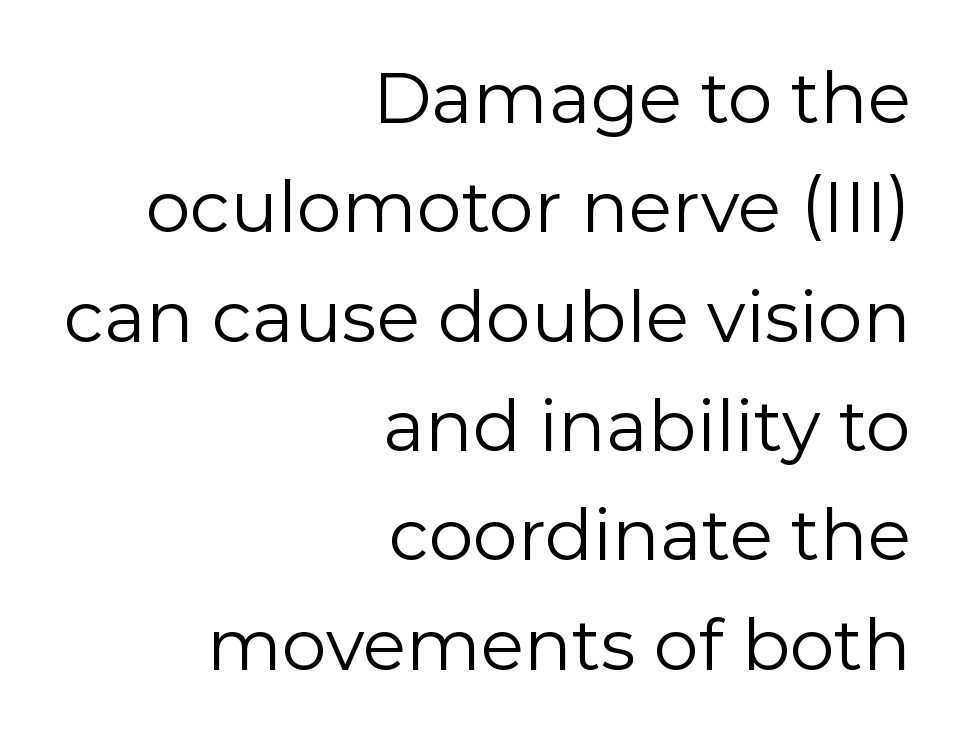
Q: Is the text bold? A: No.
Q: Is the text italic (slanted)? A: No, it is upright.
Q: Is the typeface a serif or a sans-serif typeface? A: Sans-serif.
Q: Is the text underlined? A: No.
Q: How is the paragraph aligned? A: Right-aligned.
Q: Is the spacing between letters normal or unusually wide? A: Normal.
Q: Is the spacing between lines tight, normal or loose? A: Normal.
Q: Width (condensed, normal, or wide)? A: Normal.
Q: Stroke contrast? A: Low.
Q: x-height? A: Medium.
Q: Monospaced? A: No.
